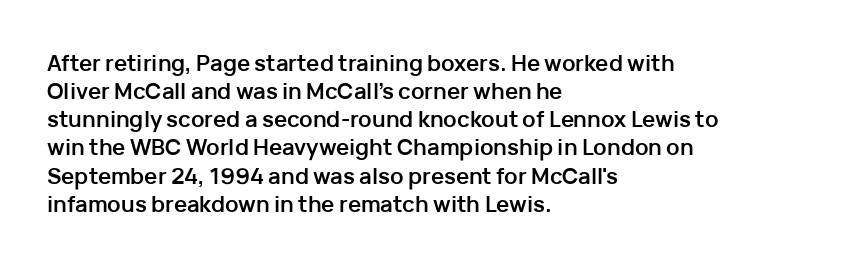
Q: Is the text bold? A: Yes.
Q: Is the text italic (slanted)? A: No, it is upright.
Q: Is the text underlined? A: No.
Q: How is the paragraph aligned? A: Left-aligned.
Q: Is the spacing between letters normal or unusually wide? A: Normal.
Q: Is the spacing between lines tight, normal or loose? A: Normal.
